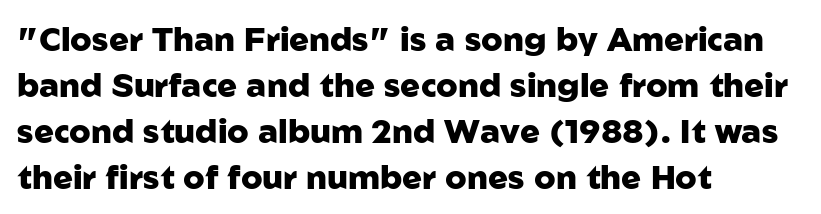
The image shows 33 px heavy sans-serif type, upright; set left-aligned, normal line spacing (1.39x), normal letter spacing, not underlined; low stroke contrast and a medium x-height.
